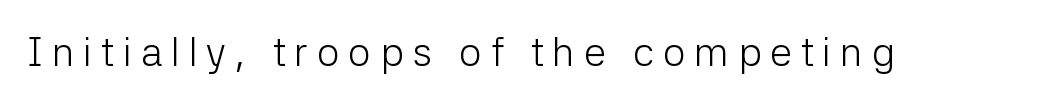
Q: Is the text bold? A: No.
Q: Is the text italic (slanted)? A: No, it is upright.
Q: Is the typeface a serif or a sans-serif typeface? A: Sans-serif.
Q: Is the text underlined? A: No.
Q: Is the spacing between letters normal or unusually wide? A: Unusually wide.
Q: Width (condensed, normal, or wide)? A: Normal.
Q: Stroke contrast? A: Low.
Q: x-height? A: Medium.
Q: Monospaced? A: No.
